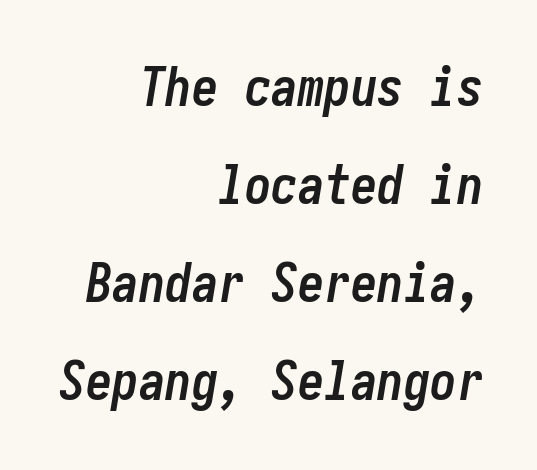
The image shows 53 px semibold, condensed type, italic (leaning right); set right-aligned, line spacing 1.85x, normal letter spacing, not underlined; low stroke contrast and a medium x-height.
